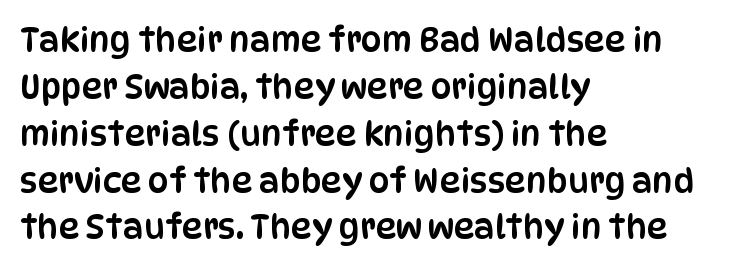
Q: Is the text italic (slanted)? A: No, it is upright.
Q: Is the typeface a serif or a sans-serif typeface? A: Sans-serif.
Q: Is the text underlined? A: No.
Q: How is the paragraph aligned? A: Left-aligned.
Q: Is the spacing between letters normal or unusually wide? A: Normal.
Q: Is the spacing between lines tight, normal or loose? A: Normal.
Q: Width (condensed, normal, or wide)? A: Condensed.
Q: Stroke contrast? A: Low.
Q: x-height? A: Large.
Q: Monospaced? A: No.
